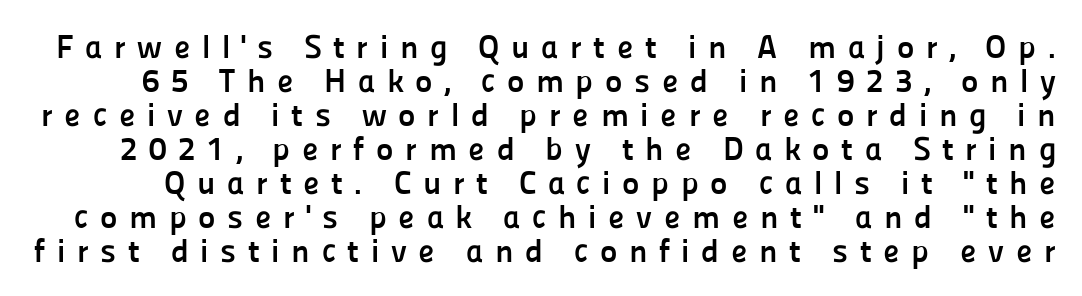
Here the designer chose a conventional face with non-uniform glyph widths. Students, note that the glyphs here are deliberately spaced far apart. The characters look thick and weighty, a clear bold. One glance says dense: line gaps are narrower than usual. The characters display no serif detailing; their extremities are plain. Rendered with straight, roman letterforms.
